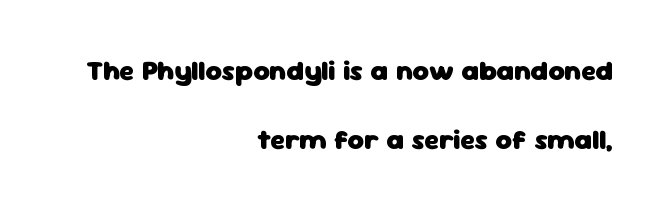
{"serif": "no", "italic": "no", "bold": "yes", "weight": "heavy", "width": "normal", "stroke_contrast": "low", "x_height": "medium", "monospaced": "no", "underline": "no", "align": "right", "line_spacing": "loose", "line_spacing_ratio": 2.46, "letter_spacing": "normal", "letter_spacing_em": 0.0, "glyph_px": 28}
